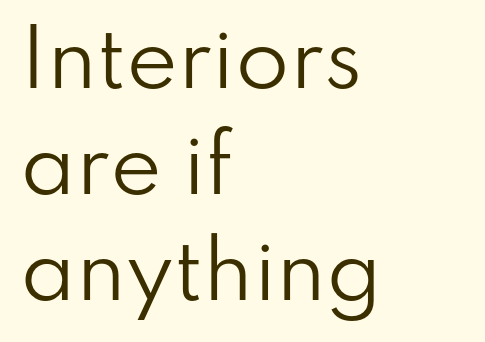
Q: Is the text bold? A: No.
Q: Is the text italic (slanted)? A: No, it is upright.
Q: Is the typeface a serif or a sans-serif typeface? A: Sans-serif.
Q: Is the text underlined? A: No.
Q: How is the paragraph aligned? A: Left-aligned.
Q: Is the spacing between letters normal or unusually wide? A: Normal.
Q: Is the spacing between lines tight, normal or loose? A: Normal.
Q: Width (condensed, normal, or wide)? A: Normal.
Q: Stroke contrast? A: Low.
Q: x-height? A: Small.
Q: Monospaced? A: No.
